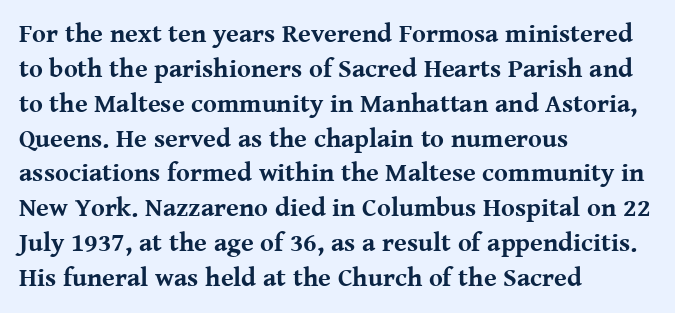
{"italic": "no", "bold": "yes", "underline": "no", "align": "left", "line_spacing": "normal", "line_spacing_ratio": 1.34, "letter_spacing": "normal", "letter_spacing_em": 0.0, "glyph_px": 26}
